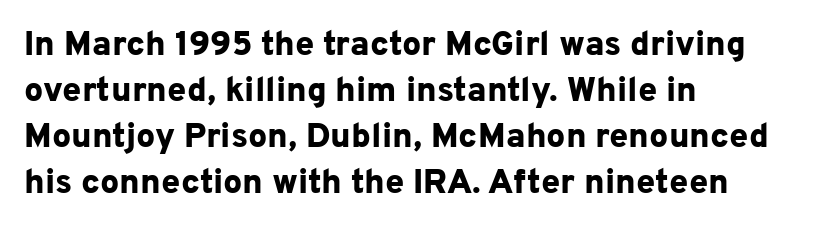
The image shows 34 px bold sans-serif type, upright; set left-aligned, normal line spacing (1.35x), normal letter spacing, not underlined; low stroke contrast and a medium x-height.
